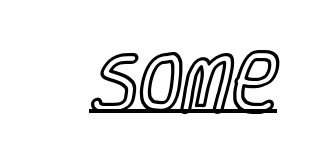
Q: Is the text italic (slanted)? A: Yes.
Q: Is the text underlined? A: Yes.
Q: Is the spacing between letters normal or unusually wide? A: Normal.
Q: Width (condensed, normal, or wide)? A: Condensed.
Q: x-height? A: Large.
Q: Monospaced? A: No.
